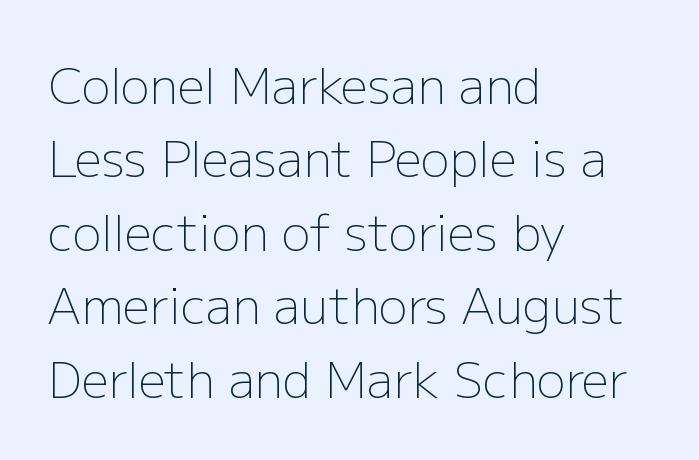
{"serif": "no", "italic": "no", "bold": "no", "weight": "light", "width": "normal", "stroke_contrast": "low", "x_height": "medium", "monospaced": "no", "underline": "no", "align": "left", "line_spacing": "normal", "line_spacing_ratio": 1.53, "letter_spacing": "normal", "letter_spacing_em": 0.0, "glyph_px": 48}
